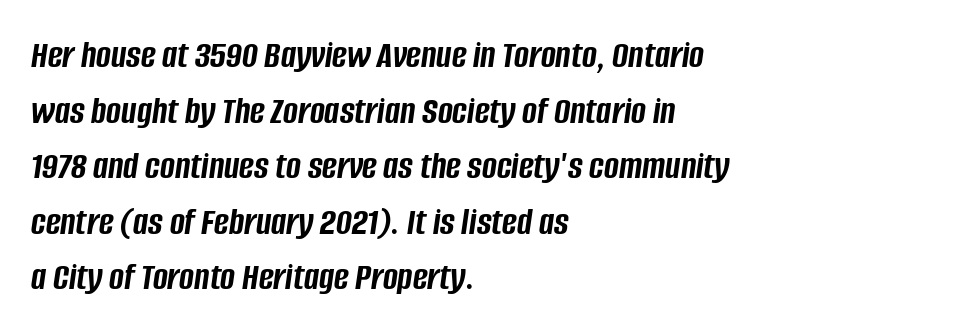
The image shows 40 px semibold, condensed type, italic (leaning right); set left-aligned, normal line spacing (1.39x), normal letter spacing, not underlined; low stroke contrast and a large x-height.
